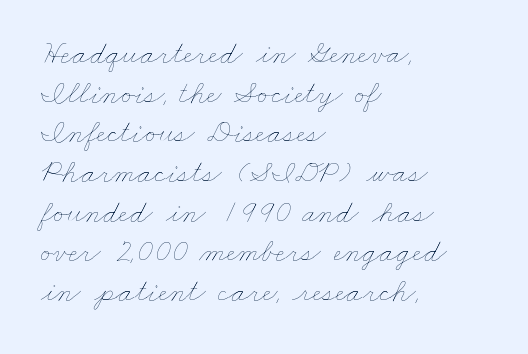
The image shows 32 px thin, wide type; set left-aligned, line spacing 1.24x, normal letter spacing, not underlined; low stroke contrast and a small x-height.
